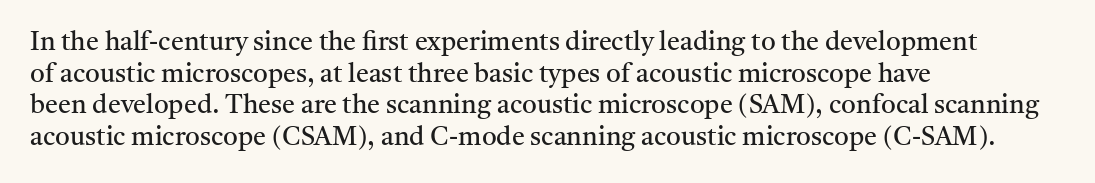
Q: Is the text bold? A: No.
Q: Is the text italic (slanted)? A: No, it is upright.
Q: Is the text underlined? A: No.
Q: How is the paragraph aligned? A: Left-aligned.
Q: Is the spacing between letters normal or unusually wide? A: Normal.
